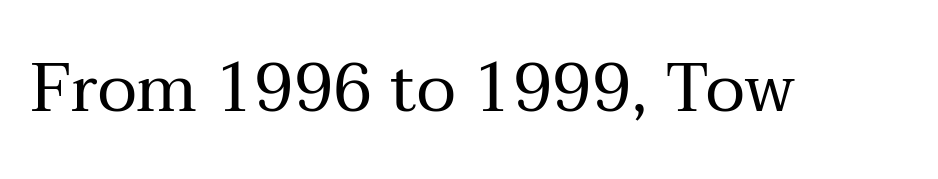
Q: Is the text bold? A: No.
Q: Is the text italic (slanted)? A: No, it is upright.
Q: Is the typeface a serif or a sans-serif typeface? A: Serif.
Q: Is the text underlined? A: No.
Q: Is the spacing between letters normal or unusually wide? A: Normal.
Q: Width (condensed, normal, or wide)? A: Normal.
Q: Stroke contrast? A: Medium.
Q: x-height? A: Medium.
Q: Monospaced? A: No.
